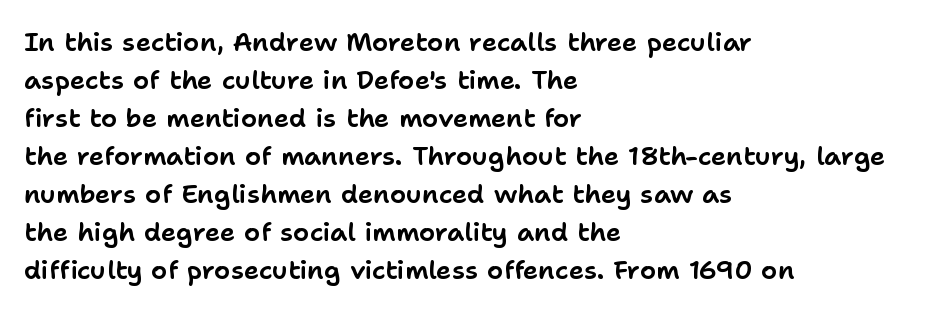
The image shows 26 px text type, upright; set left-aligned, normal line spacing (1.46x), normal letter spacing, not underlined.
